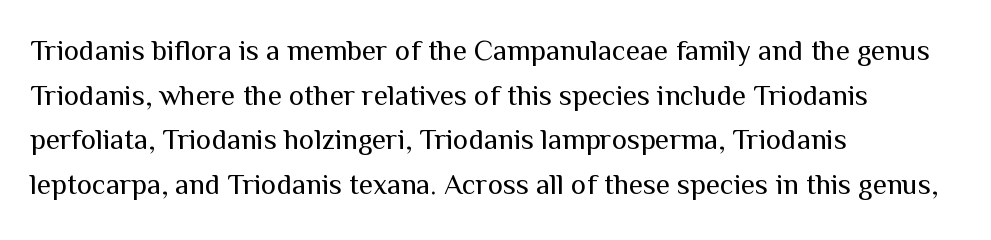
Q: Is the text bold? A: No.
Q: Is the text italic (slanted)? A: No, it is upright.
Q: Is the typeface a serif or a sans-serif typeface? A: Sans-serif.
Q: Is the text underlined? A: No.
Q: How is the paragraph aligned? A: Left-aligned.
Q: Is the spacing between letters normal or unusually wide? A: Normal.
Q: Is the spacing between lines tight, normal or loose? A: Normal.
Q: Width (condensed, normal, or wide)? A: Normal.
Q: Stroke contrast? A: Medium.
Q: x-height? A: Medium.
Q: Monospaced? A: No.
